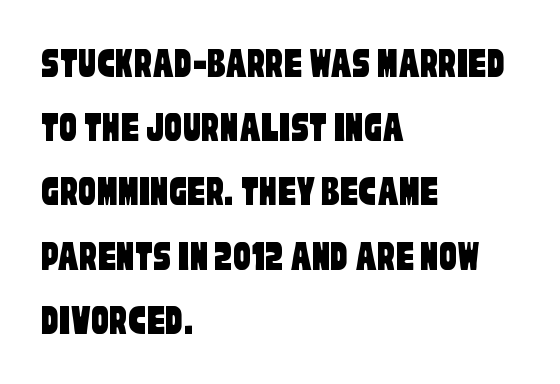
The image shows 44 px condensed sans-serif type; set left-aligned, normal line spacing (1.46x), normal letter spacing, not underlined; low stroke contrast and a large x-height.
